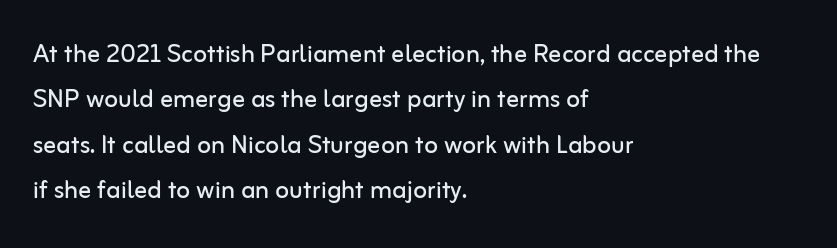
Q: Is the text bold? A: No.
Q: Is the text italic (slanted)? A: No, it is upright.
Q: Is the typeface a serif or a sans-serif typeface? A: Sans-serif.
Q: Is the text underlined? A: No.
Q: How is the paragraph aligned? A: Left-aligned.
Q: Is the spacing between letters normal or unusually wide? A: Normal.
Q: Is the spacing between lines tight, normal or loose? A: Normal.
Q: Width (condensed, normal, or wide)? A: Normal.
Q: Stroke contrast? A: Low.
Q: x-height? A: Medium.
Q: Monospaced? A: No.
